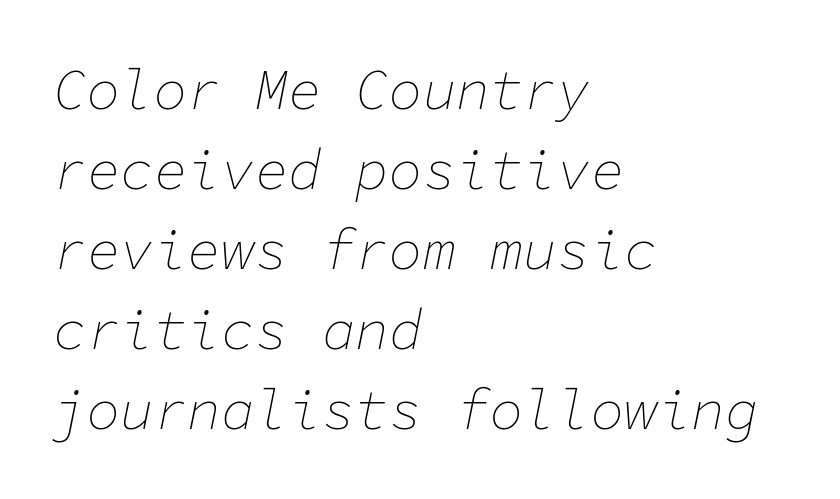
{"italic": "yes", "lean": "right", "slant_degrees": 11, "bold": "no", "weight": "thin", "width": "normal", "stroke_contrast": "low", "x_height": "medium", "monospaced": "yes", "underline": "no", "align": "left", "line_spacing": "normal", "line_spacing_ratio": 1.43, "letter_spacing": "normal", "letter_spacing_em": 0.0, "glyph_px": 56}
